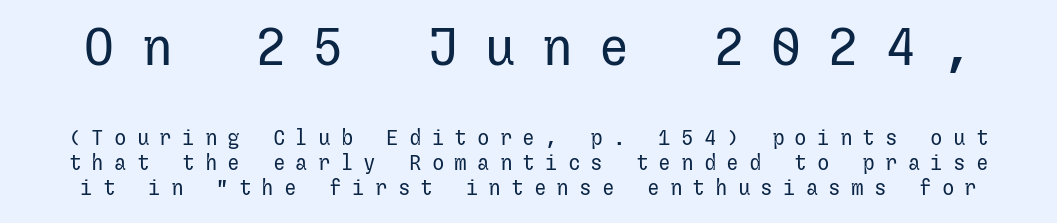
Q: Is the text bold? A: No.
Q: Is the text italic (slanted)? A: No, it is upright.
Q: Is the typeface a serif or a sans-serif typeface? A: Sans-serif.
Q: Is the text underlined? A: No.
Q: Is the spacing between letters normal or unusually wide? A: Unusually wide.
Q: Which block of text is set in a larger size, the first (top) or the second (bottom)? A: The first (top) one.
Q: Width (condensed, normal, or wide)? A: Normal.
Q: Stroke contrast? A: Low.
Q: x-height? A: Medium.
